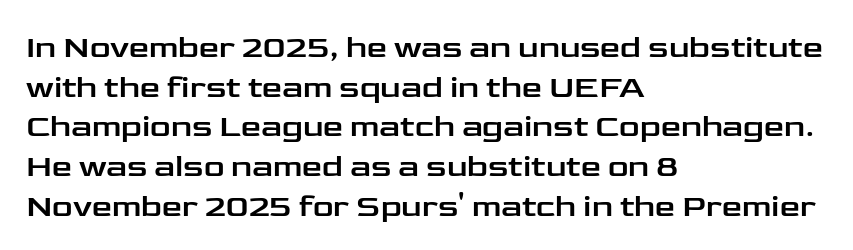
Q: Is the text italic (slanted)? A: No, it is upright.
Q: Is the typeface a serif or a sans-serif typeface? A: Sans-serif.
Q: Is the text underlined? A: No.
Q: How is the paragraph aligned? A: Left-aligned.
Q: Is the spacing between letters normal or unusually wide? A: Normal.
Q: Width (condensed, normal, or wide)? A: Wide.
Q: Stroke contrast? A: Low.
Q: x-height? A: Medium.
Q: Monospaced? A: No.
